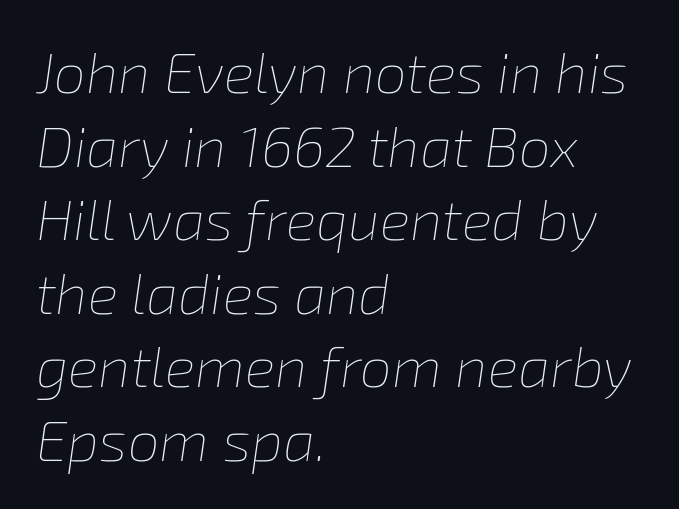
The image shows 57 px thin type, italic (leaning right); set left-aligned, normal line spacing (1.29x), normal letter spacing, not underlined; low stroke contrast and a medium x-height.
